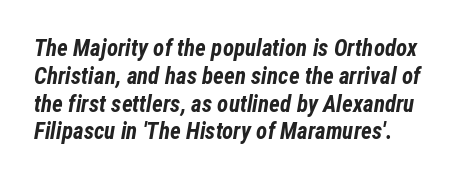
Q: Is the text bold? A: Yes.
Q: Is the text italic (slanted)? A: Yes, it leans right by about 12 degrees.
Q: Is the text underlined? A: No.
Q: How is the paragraph aligned? A: Left-aligned.
Q: Is the spacing between letters normal or unusually wide? A: Normal.
